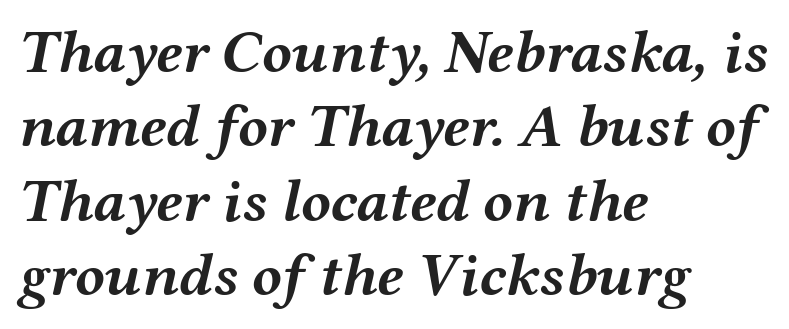
Q: Is the text bold? A: Yes.
Q: Is the text italic (slanted)? A: Yes, it leans right by about 12 degrees.
Q: Is the text underlined? A: No.
Q: How is the paragraph aligned? A: Left-aligned.
Q: Is the spacing between letters normal or unusually wide? A: Normal.
Q: Width (condensed, normal, or wide)? A: Wide.
Q: Stroke contrast? A: Medium.
Q: x-height? A: Medium.
Q: Monospaced? A: No.
